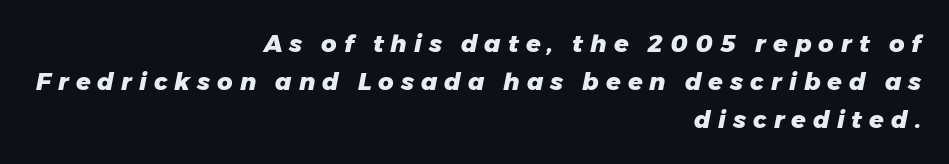
The image shows 24 px bold type, italic (leaning right); set right-aligned, normal line spacing (1.59x), unusually wide letter spacing (+0.29 em), not underlined.
